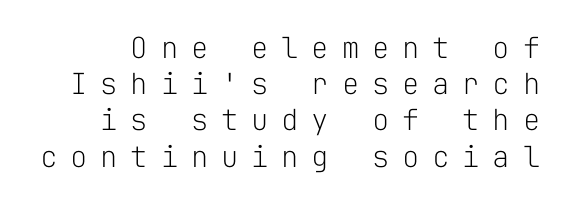
Q: Is the text bold? A: No.
Q: Is the text italic (slanted)? A: No, it is upright.
Q: Is the typeface a serif or a sans-serif typeface? A: Sans-serif.
Q: Is the text underlined? A: No.
Q: Is the spacing between letters normal or unusually wide? A: Unusually wide.
Q: Is the spacing between lines tight, normal or loose? A: Normal.
Q: Width (condensed, normal, or wide)? A: Normal.
Q: Stroke contrast? A: Low.
Q: x-height? A: Medium.
Q: Monospaced? A: Yes.
